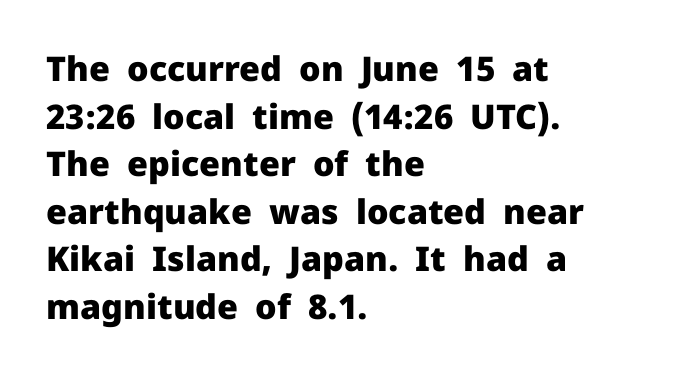
Q: Is the text bold? A: Yes.
Q: Is the text italic (slanted)? A: No, it is upright.
Q: Is the typeface a serif or a sans-serif typeface? A: Sans-serif.
Q: Is the text underlined? A: No.
Q: How is the paragraph aligned? A: Left-aligned.
Q: Is the spacing between letters normal or unusually wide? A: Normal.
Q: Is the spacing between lines tight, normal or loose? A: Normal.
Q: Width (condensed, normal, or wide)? A: Normal.
Q: Stroke contrast? A: Low.
Q: x-height? A: Medium.
Q: Monospaced? A: No.
